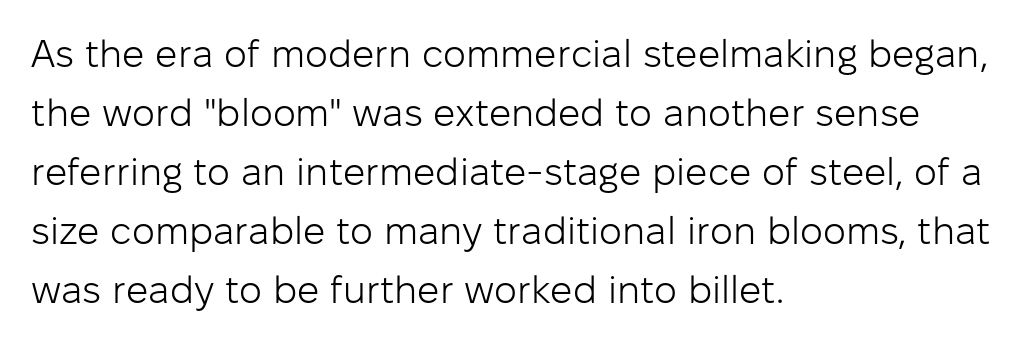
Does the copy run flush right? No — it runs flush left. Each row of text sits above clean, open space. Stems here are at most as thick as an everyday book face. Words appear dense and cohesive because spacing is normal.
